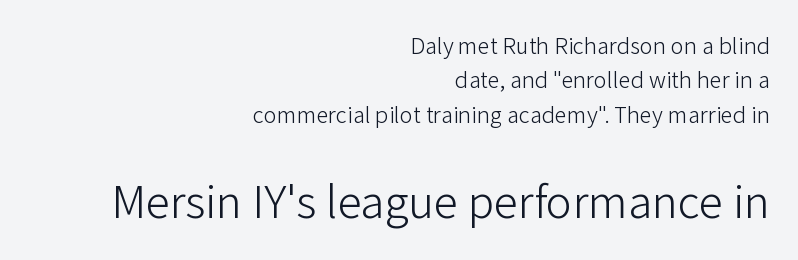
{"serif": "no", "italic": "no", "bold": "no", "weight": "light", "width": "normal", "stroke_contrast": "low", "x_height": "medium", "monospaced": "no", "underline": "no", "align": "right", "line_spacing": "normal", "line_spacing_ratio": 1.56, "letter_spacing": "normal", "letter_spacing_em": 0.0, "larger_block": "second", "size_ratio": 2.0, "glyph_px": 44}
